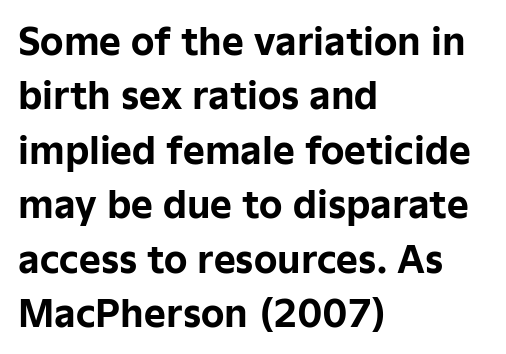
Q: Is the text bold? A: Yes.
Q: Is the text italic (slanted)? A: No, it is upright.
Q: Is the typeface a serif or a sans-serif typeface? A: Sans-serif.
Q: Is the text underlined? A: No.
Q: How is the paragraph aligned? A: Left-aligned.
Q: Is the spacing between letters normal or unusually wide? A: Normal.
Q: Is the spacing between lines tight, normal or loose? A: Normal.
Q: Width (condensed, normal, or wide)? A: Normal.
Q: Stroke contrast? A: Low.
Q: x-height? A: Medium.
Q: Monospaced? A: No.
